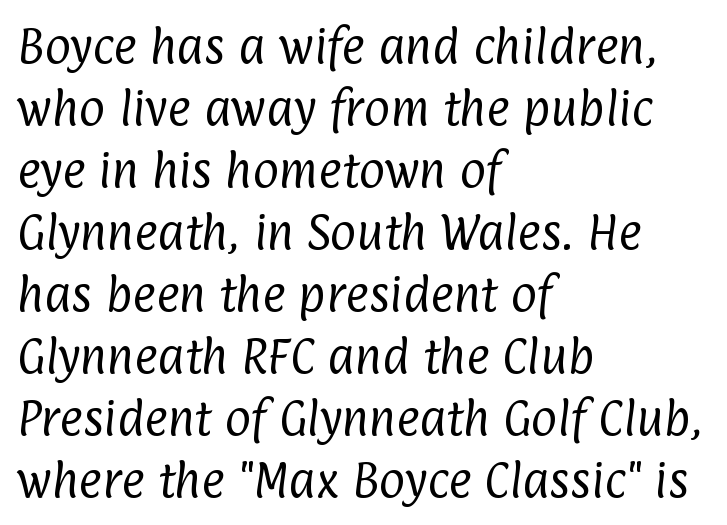
{"serif": "no", "bold": "no", "weight": "regular", "width": "condensed", "stroke_contrast": "low", "x_height": "medium", "monospaced": "no", "underline": "no", "align": "left", "line_spacing": "normal", "line_spacing_ratio": 1.55, "letter_spacing": "normal", "letter_spacing_em": 0.0, "glyph_px": 40}
